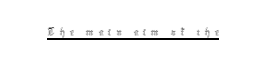
{"italic": "no", "bold": "no", "underline": "yes", "glyph_px": 25}
